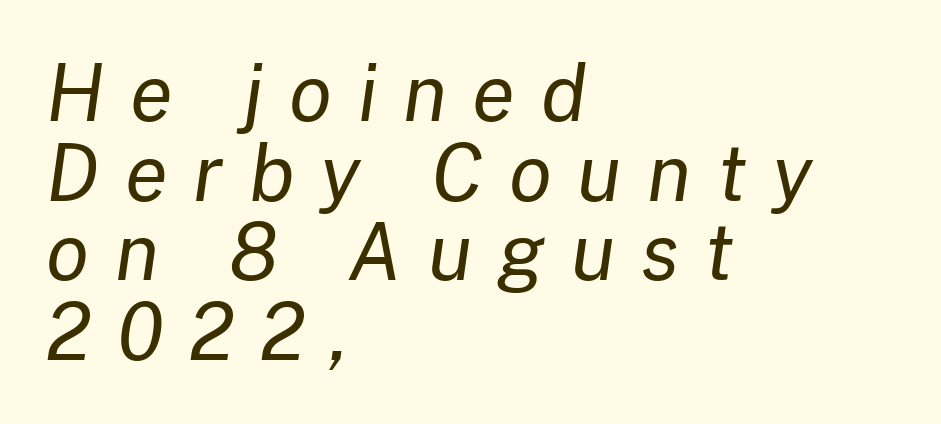
Q: Is the text bold? A: No.
Q: Is the text italic (slanted)? A: Yes, it leans right by about 8 degrees.
Q: Is the text underlined? A: No.
Q: How is the paragraph aligned? A: Left-aligned.
Q: Is the spacing between letters normal or unusually wide? A: Unusually wide.
Q: Is the spacing between lines tight, normal or loose? A: Tight.
Q: Width (condensed, normal, or wide)? A: Normal.
Q: Stroke contrast? A: Low.
Q: x-height? A: Medium.
Q: Monospaced? A: No.
